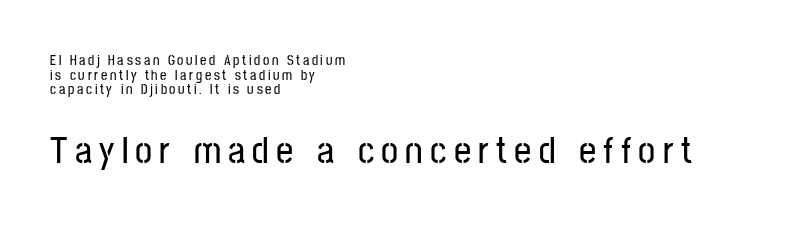
The image shows 38 px condensed sans-serif type, upright; set left-aligned, tight line spacing (1.05x), not underlined; the second (bottom) block is 2.71x larger; low stroke contrast and a medium x-height.
